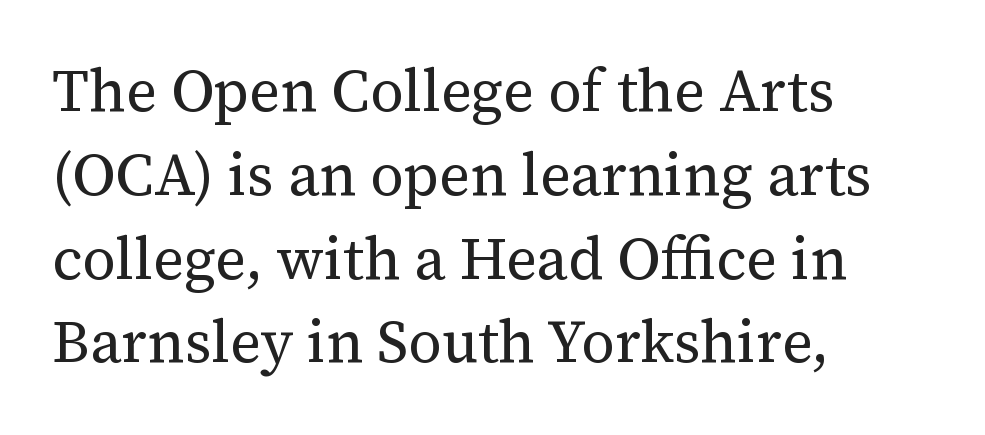
Words float on clear page, feet unadorned. There is no visible air inserted between adjacent glyphs. No chunkiness to these letters — they're not bold. Teacher's note: observe the even left margin — that is flush-left alignment. Examine the stroke ends and you'll spot serifs.
